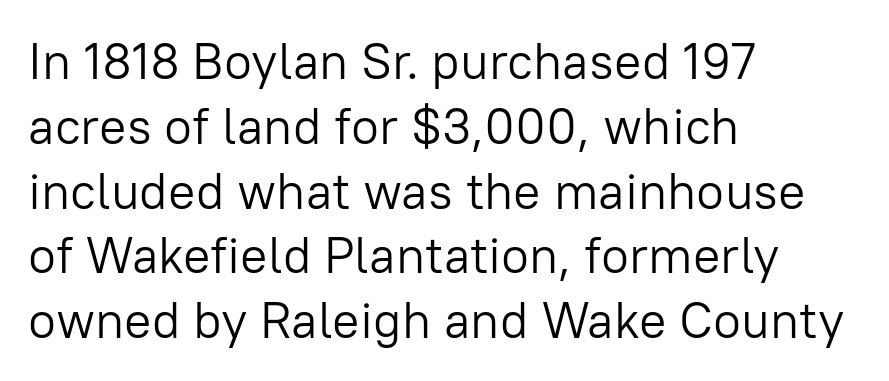
{"serif": "no", "italic": "no", "bold": "no", "weight": "light", "width": "normal", "stroke_contrast": "low", "x_height": "medium", "monospaced": "no", "underline": "no", "align": "left", "line_spacing": "normal", "line_spacing_ratio": 1.27, "letter_spacing": "normal", "letter_spacing_em": 0.0, "glyph_px": 51}
